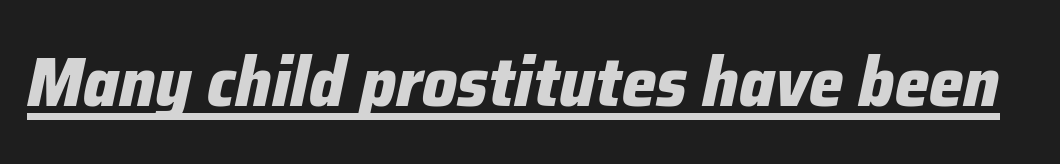
Q: Is the text bold? A: Yes.
Q: Is the text italic (slanted)? A: Yes, it leans right by about 12 degrees.
Q: Is the text underlined? A: Yes.
Q: Is the spacing between letters normal or unusually wide? A: Normal.
Q: Width (condensed, normal, or wide)? A: Normal.
Q: Stroke contrast? A: Low.
Q: x-height? A: Medium.
Q: Monospaced? A: No.
